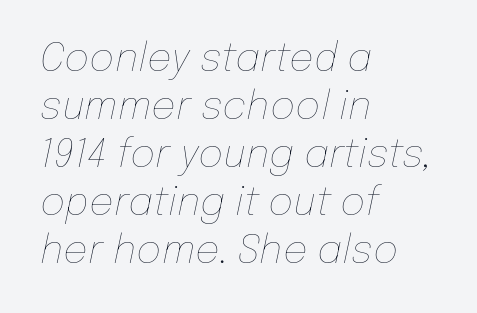
{"italic": "yes", "lean": "right", "slant_degrees": 12, "bold": "no", "weight": "thin", "width": "normal", "stroke_contrast": "low", "x_height": "medium", "monospaced": "no", "underline": "no", "align": "left", "line_spacing_ratio": 1.23, "letter_spacing": "normal", "letter_spacing_em": 0.0, "glyph_px": 39}
